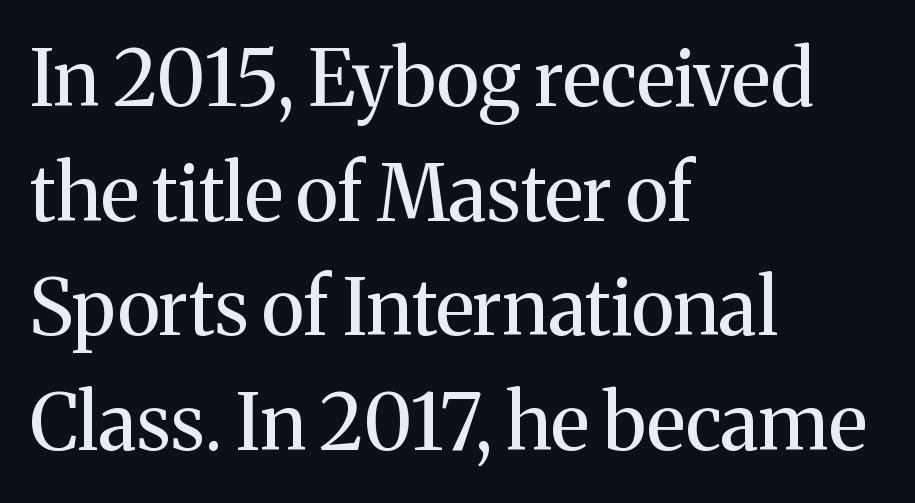
Style check: upright. Vertical stems look standard width or narrower in stroke. The vertical gap from one line to the next is medium. Which margin do the lines hug? The left one — the right edge is uneven. Here the designer chose a conventional face with non-uniform glyph widths.
